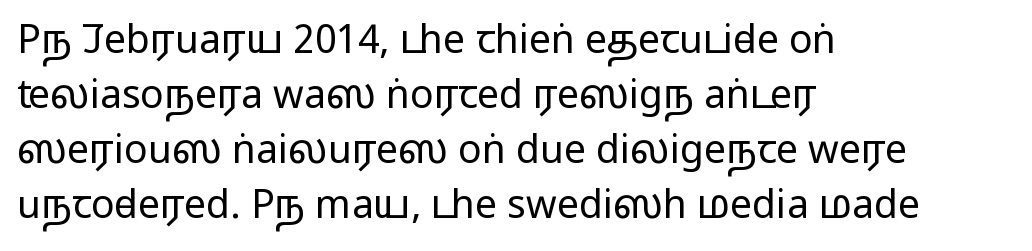
The image shows 39 px regular-weight, wide sans-serif type, upright; set left-aligned, normal line spacing (1.41x), normal letter spacing, not underlined; low stroke contrast and a medium x-height.
